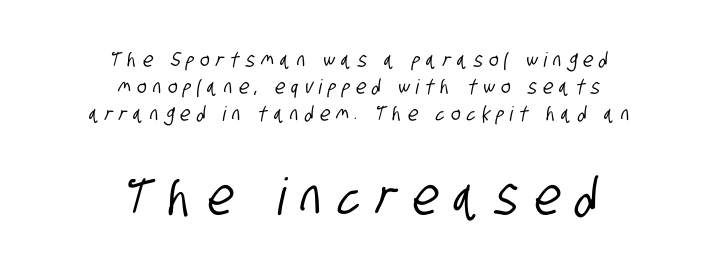
The image shows 51 px condensed sans-serif type; set centered, normal line spacing (1.35x), unusually wide letter spacing (+0.32 em), not underlined; the second (bottom) block is 2.55x larger; low stroke contrast and a large x-height.
